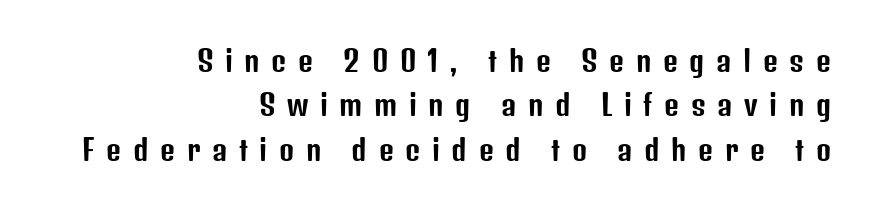
Bare-footed words on every line. A flush-right, rag-left setting is used for this passage. The rendering uses natural spacing where letterforms have individual widths. The specimen reads as upright at a glance. Someone cranked the tracking dial way up on this one.
